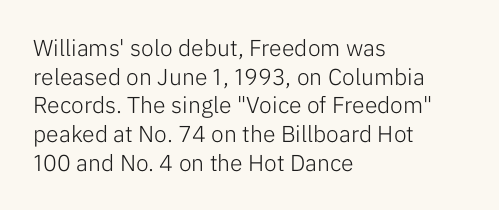
{"italic": "no", "bold": "no", "underline": "no", "align": "left", "line_spacing": "normal", "line_spacing_ratio": 1.25, "letter_spacing": "normal", "letter_spacing_em": 0.0, "glyph_px": 23}
